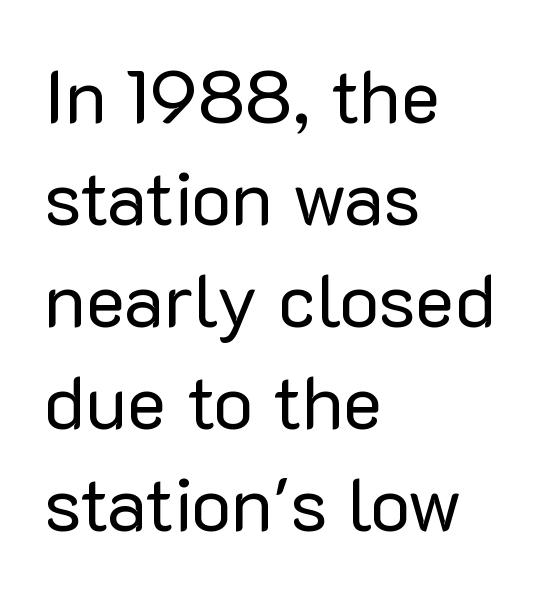
The image shows 75 px regular-weight sans-serif type, upright; set left-aligned, normal line spacing (1.36x), normal letter spacing, not underlined; low stroke contrast and a medium x-height.
